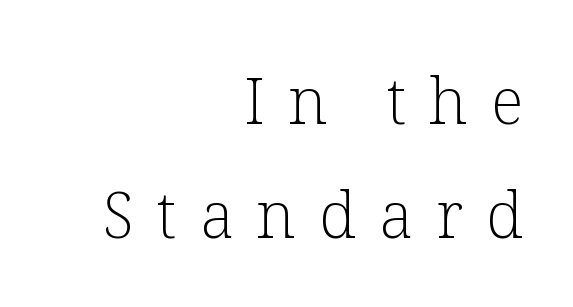
The image shows 64 px light serif type, upright; set right-aligned, line spacing 1.78x, unusually wide letter spacing (+0.36 em), not underlined; low stroke contrast and a medium x-height.
